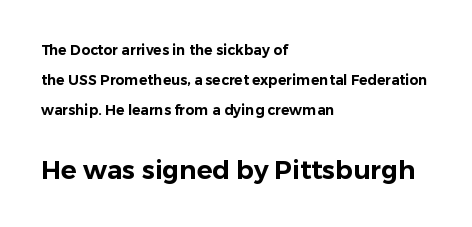
The image shows 26 px text type, upright; set left-aligned, loose line spacing (2.16x), normal letter spacing, not underlined; the second (bottom) block is 1.86x larger.
